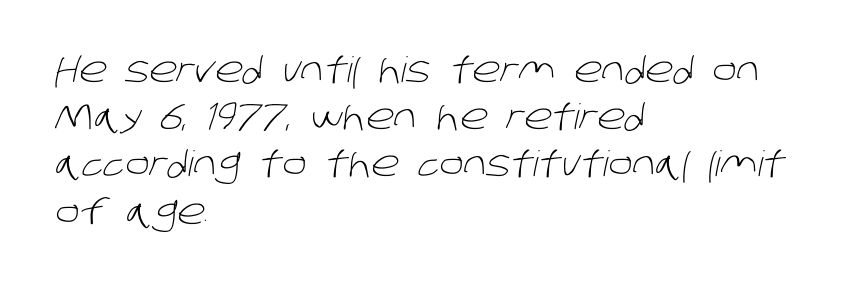
The image shows 35 px light sans-serif type; set left-aligned, normal line spacing (1.35x), normal letter spacing, not underlined; low stroke contrast and a large x-height.
